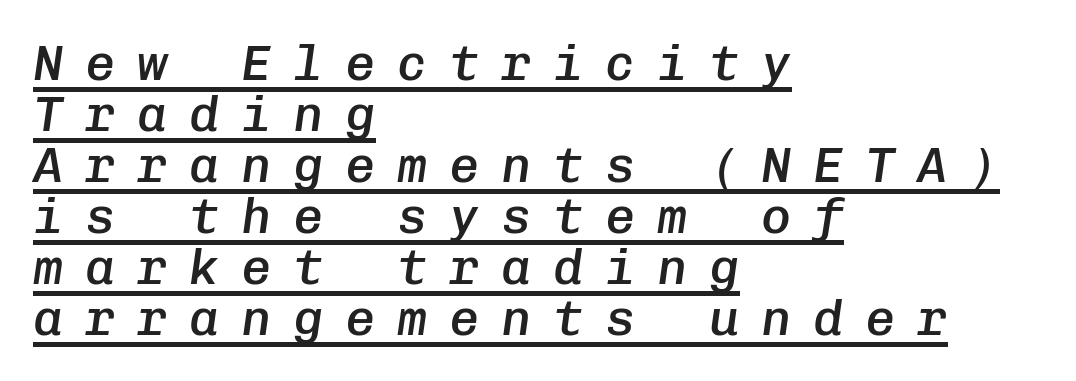
Each word looks stretched out because of the extra space between its letters. Casual observation: everything's shoved over to the left. The face used here has a pronounced slope to its letters. These lines are rendered in a fixed-pitch font.
